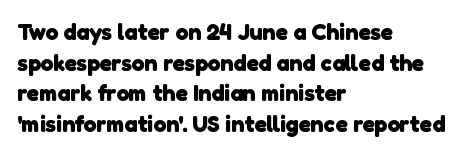
Q: Is the text bold? A: Yes.
Q: Is the text underlined? A: No.
Q: How is the paragraph aligned? A: Left-aligned.
Q: Is the spacing between letters normal or unusually wide? A: Normal.
Q: Is the spacing between lines tight, normal or loose? A: Normal.
